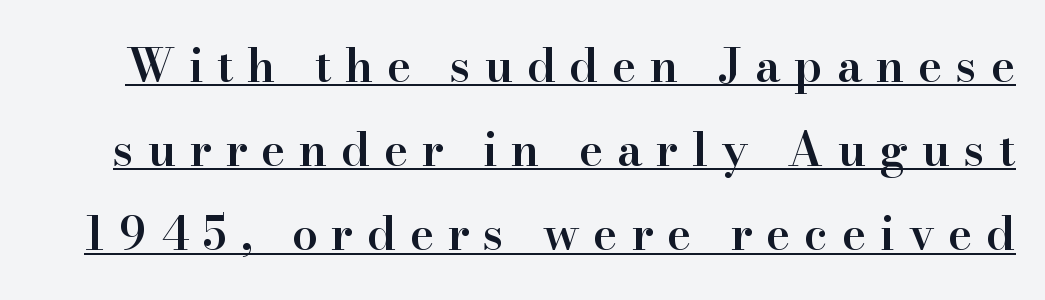
The image shows 46 px semibold serif type, upright; set line spacing 1.83x, unusually wide letter spacing (+0.3 em), underlined; high stroke contrast and a small x-height.
